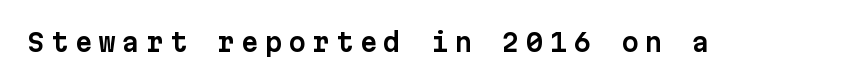
Q: Is the text italic (slanted)? A: No, it is upright.
Q: Is the text underlined? A: No.
Q: Is the spacing between letters normal or unusually wide? A: Unusually wide.
